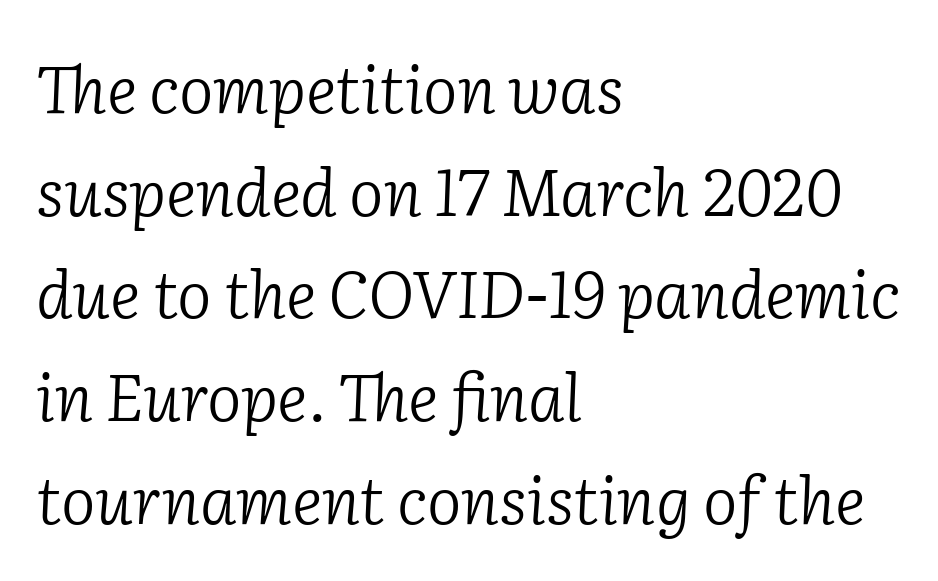
The image shows 65 px light serif type, italic (leaning right); set left-aligned, normal line spacing (1.58x), normal letter spacing, not underlined; low stroke contrast and a medium x-height.
